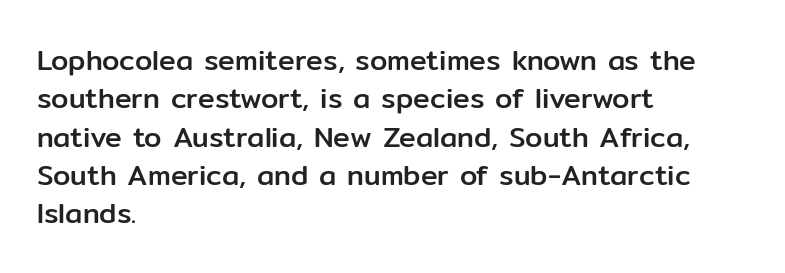
Each letter keeps its own natural width here, so spacing adapts to shape. Just letters on the line, the space beneath them empty. Reading down the column, the eye jumps a familiar distance to each next line. What stands out about the letter spacing? Nothing — it is the standard amount.
